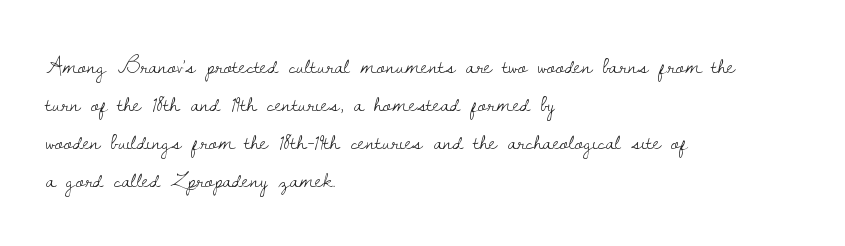
The image shows 24 px text type; set left-aligned, normal line spacing (1.59x), normal letter spacing, not underlined.
